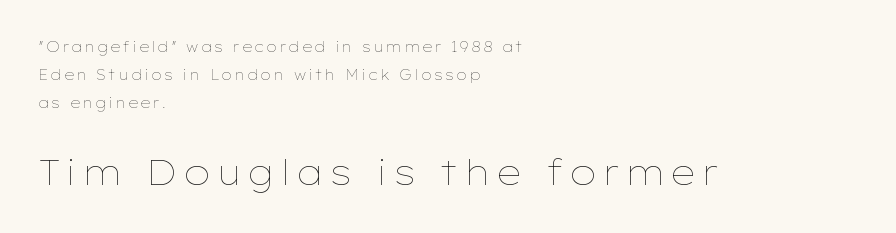
Check the space under the baseline: it is left empty. The vertical gap from one line to the next is large. The letters advance in unequal steps, a hallmark of proportional type. The more generous point size was reserved for the lower chunk. Is this a heavy cut? Hardly; it is regular or lighter.
